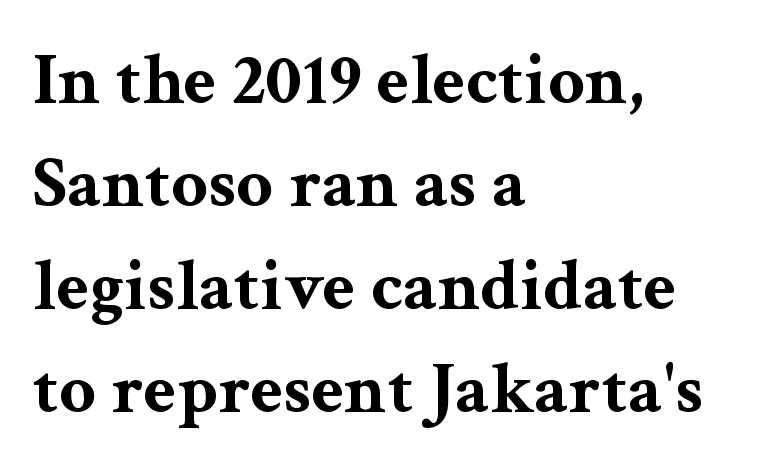
Leading: standard. A serif font was chosen for this passage. Plain, unruled lines of type. Think of a printed novel: that variable character pitch is what you see here.
